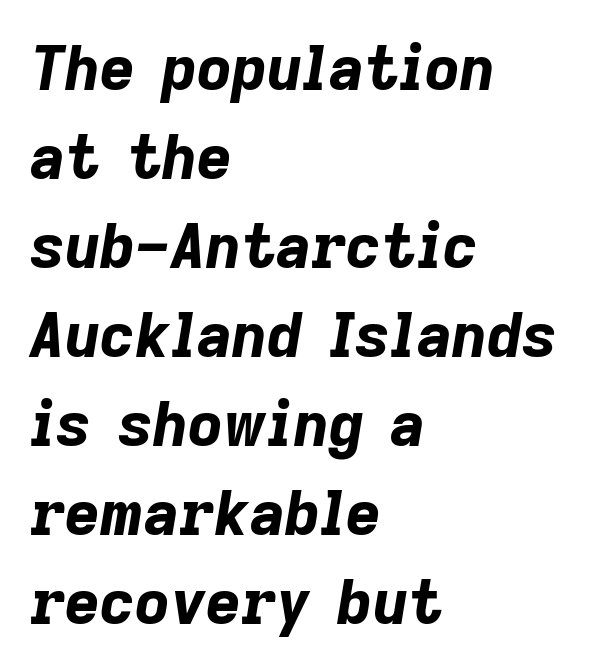
The image shows 61 px bold type, italic (leaning right); set left-aligned, normal line spacing (1.46x), normal letter spacing, not underlined; low stroke contrast and a medium x-height.
